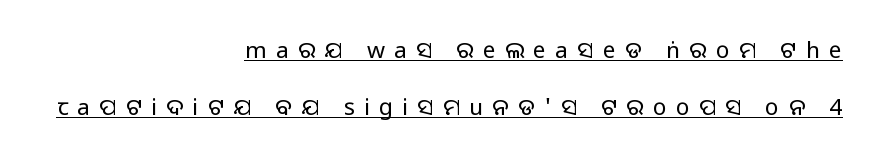
{"italic": "no", "bold": "no", "underline": "yes", "align": "right", "line_spacing": "loose", "line_spacing_ratio": 2.49, "letter_spacing": "wide", "letter_spacing_em": 0.4, "glyph_px": 23}
